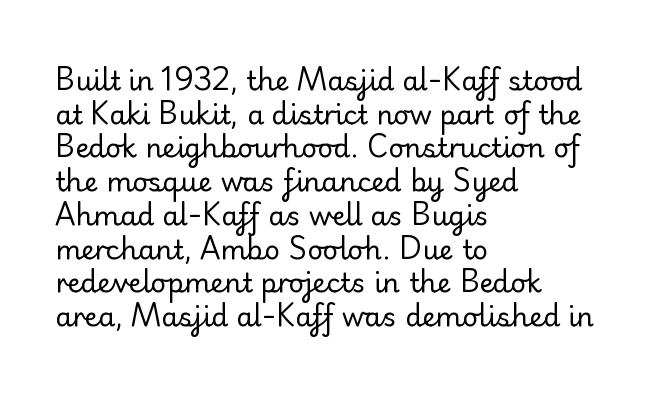
The image shows 27 px text type, upright; set left-aligned, normal line spacing (1.25x), normal letter spacing, not underlined.
